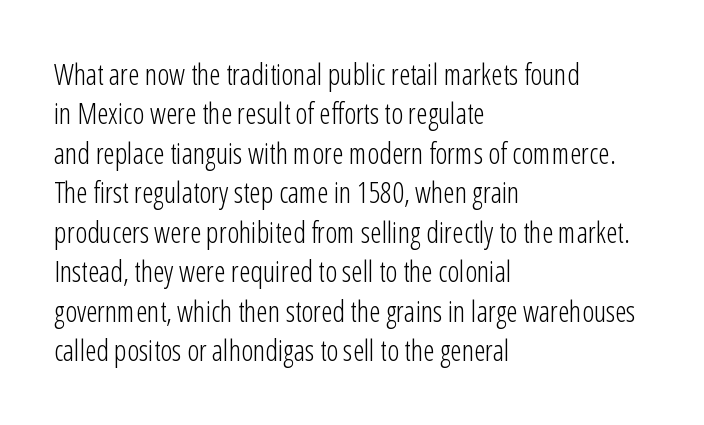
Q: Is the text bold? A: No.
Q: Is the text italic (slanted)? A: No, it is upright.
Q: Is the typeface a serif or a sans-serif typeface? A: Sans-serif.
Q: Is the text underlined? A: No.
Q: How is the paragraph aligned? A: Left-aligned.
Q: Is the spacing between letters normal or unusually wide? A: Normal.
Q: Is the spacing between lines tight, normal or loose? A: Normal.
Q: Width (condensed, normal, or wide)? A: Condensed.
Q: Stroke contrast? A: Low.
Q: x-height? A: Medium.
Q: Monospaced? A: No.
